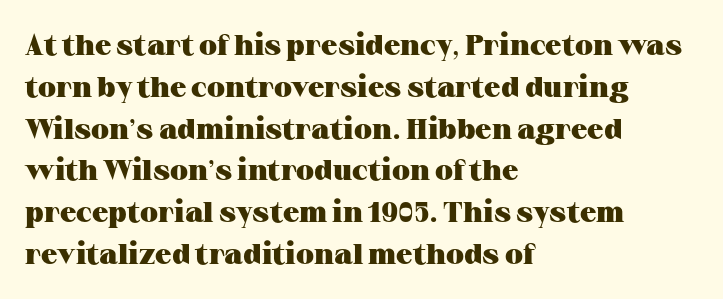
The image shows 29 px heavy, wide serif type, upright; set left-aligned, normal line spacing (1.44x), normal letter spacing, not underlined; medium stroke contrast and a medium x-height.
